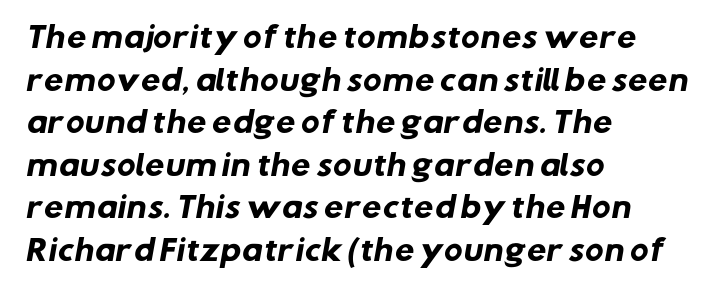
Has an underline been added? It has not. Stroke terminals: plain, sans-serif. Notice how the passage keeps a crisp vertical edge on the left only. Is this a fixed-width face? No — the glyphs have proportional, varying widths.
